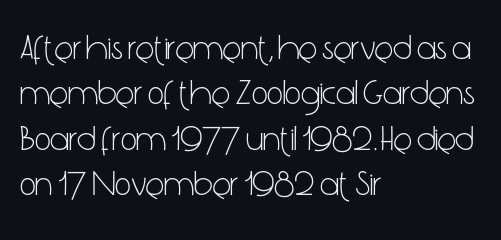
{"serif": "no", "italic": "no", "bold": "no", "weight": "light", "width": "condensed", "stroke_contrast": "low", "x_height": "medium", "monospaced": "no", "underline": "no", "align": "left", "line_spacing": "normal", "line_spacing_ratio": 1.3, "letter_spacing": "normal", "letter_spacing_em": 0.0, "glyph_px": 35}
